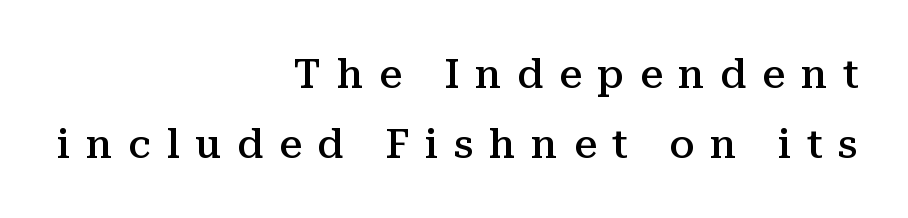
{"serif": "yes", "italic": "no", "bold": "semi", "weight": "semibold", "width": "normal", "stroke_contrast": "medium", "x_height": "medium", "monospaced": "no", "underline": "no", "align": "right", "line_spacing_ratio": 1.74, "letter_spacing": "wide", "letter_spacing_em": 0.4, "glyph_px": 40}
